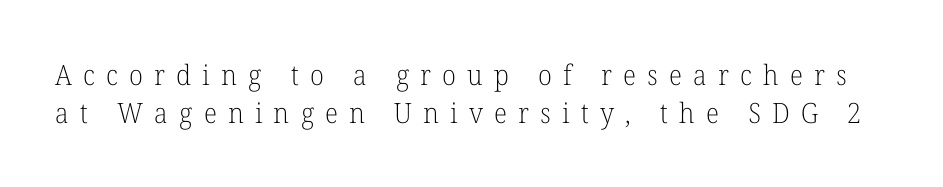
{"serif": "yes", "italic": "no", "bold": "no", "weight": "light", "width": "normal", "stroke_contrast": "low", "x_height": "medium", "monospaced": "no", "underline": "no", "line_spacing": "normal", "line_spacing_ratio": 1.35, "letter_spacing": "wide", "letter_spacing_em": 0.4, "glyph_px": 28}
